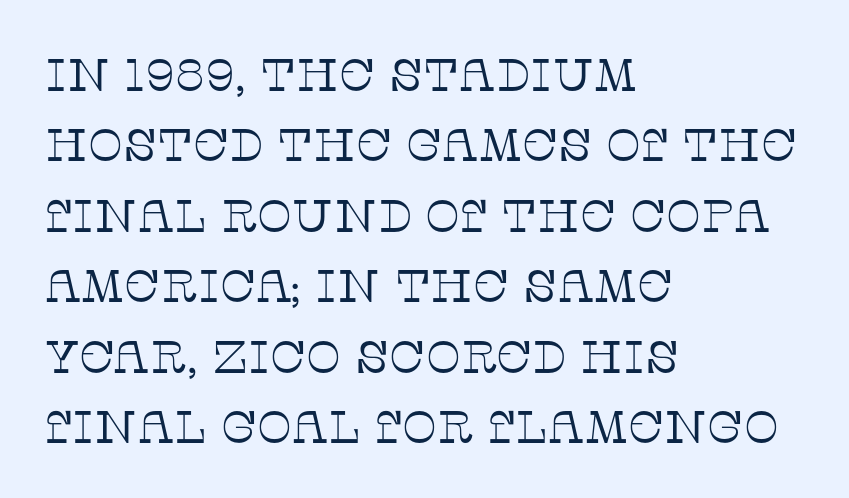
{"serif": "yes", "italic": "no", "bold": "no", "weight": "thin", "width": "normal", "stroke_contrast": "low", "x_height": "large", "monospaced": "no", "underline": "no", "align": "left", "line_spacing": "normal", "line_spacing_ratio": 1.53, "letter_spacing": "normal", "letter_spacing_em": 0.0, "glyph_px": 46}
